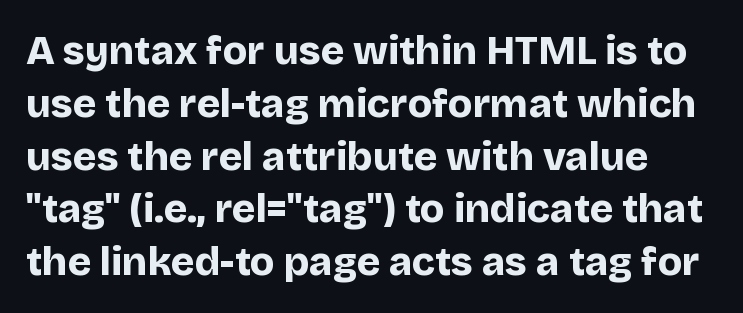
Has an underline been added? It has not. Note: no serifs on the glyphs. Weight: bold. The face used here is proportionally spaced, like ordinary book or web type. The lettering stays uniformly vertical, giving the passage a roman look. This sample uses plain, unmodified letter spacing.
